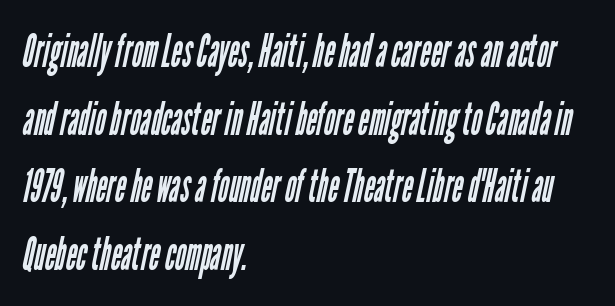
The strokes carry an ordinary text weight at most. A typesetter would call this proportional, since set widths differ per character. Are there feet on the stems? There aren't — it's a sans. Just letters on the line, the space beneath them empty.
